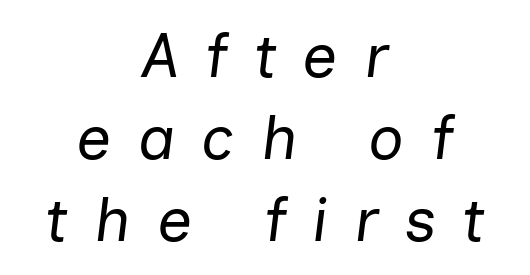
Q: Is the text bold? A: No.
Q: Is the text italic (slanted)? A: Yes, it leans right by about 7 degrees.
Q: Is the text underlined? A: No.
Q: How is the paragraph aligned? A: Centered.
Q: Is the spacing between letters normal or unusually wide? A: Unusually wide.
Q: Is the spacing between lines tight, normal or loose? A: Normal.
Q: Width (condensed, normal, or wide)? A: Normal.
Q: Stroke contrast? A: Low.
Q: x-height? A: Medium.
Q: Monospaced? A: No.
